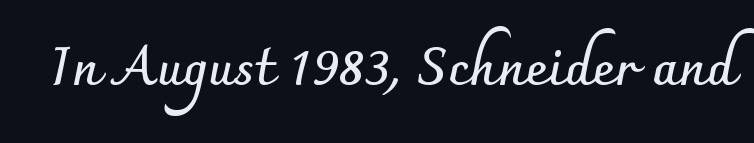
This sample has the flowing, uneven cadence of proportional lettering. Look at the tracking — it's just the regular setting, nothing added. You'd pick this weight for a headline — it's a proper bold. Letters rest on an invisible, unmarked baseline. You can tell from the bare stems that sans-serif type was used.
